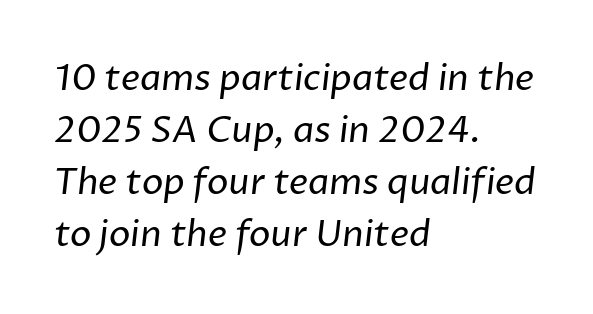
Ink coverage per letter is moderate at most. The rendering shows plain stroke endings on the letterforms — a sans-serif design. Vertically, the passage feels balanced, rows spaced as you'd expect. This sample is left-justified, so line endings fall wherever the words run out. Here the glyphs are tracked normally, forming tight word shapes. Think of a printed novel: that variable character pitch is what you see here.
